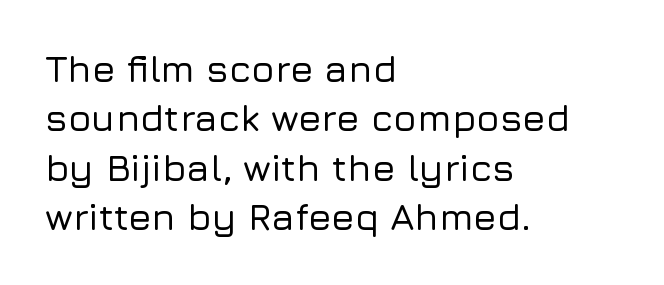
Q: Is the text italic (slanted)? A: No, it is upright.
Q: Is the typeface a serif or a sans-serif typeface? A: Sans-serif.
Q: Is the text underlined? A: No.
Q: How is the paragraph aligned? A: Left-aligned.
Q: Is the spacing between letters normal or unusually wide? A: Normal.
Q: Is the spacing between lines tight, normal or loose? A: Normal.
Q: Width (condensed, normal, or wide)? A: Normal.
Q: Stroke contrast? A: Low.
Q: x-height? A: Medium.
Q: Monospaced? A: No.
